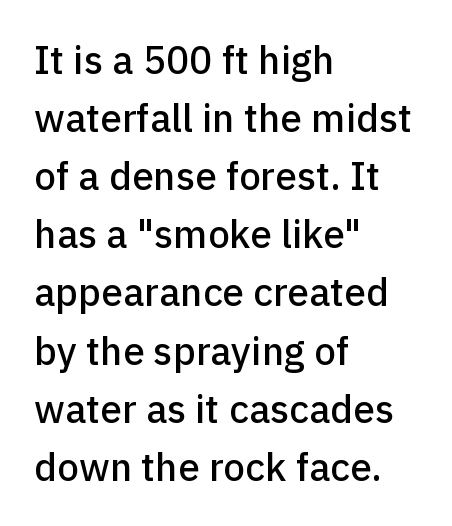
{"serif": "no", "italic": "no", "width": "normal", "stroke_contrast": "low", "x_height": "medium", "monospaced": "no", "underline": "no", "align": "left", "line_spacing": "normal", "line_spacing_ratio": 1.49, "letter_spacing": "normal", "letter_spacing_em": 0.0, "glyph_px": 39}
